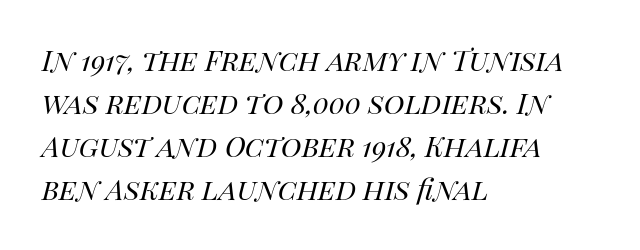
The image shows 35 px regular-weight type, italic (leaning right); set left-aligned, line spacing 1.23x, normal letter spacing, not underlined; high stroke contrast and a large x-height.
